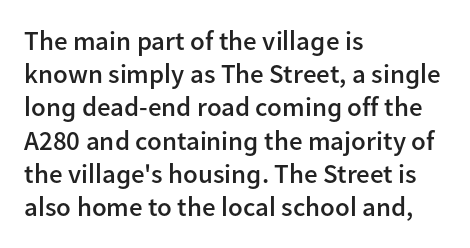
Q: Is the text bold? A: Semi-bold.
Q: Is the text italic (slanted)? A: No, it is upright.
Q: Is the text underlined? A: No.
Q: How is the paragraph aligned? A: Left-aligned.
Q: Is the spacing between letters normal or unusually wide? A: Normal.
